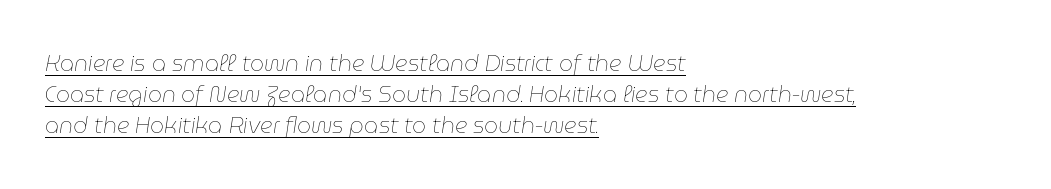
The image shows 22 px text type, italic (leaning right); set left-aligned, normal line spacing (1.42x), normal letter spacing, underlined.
